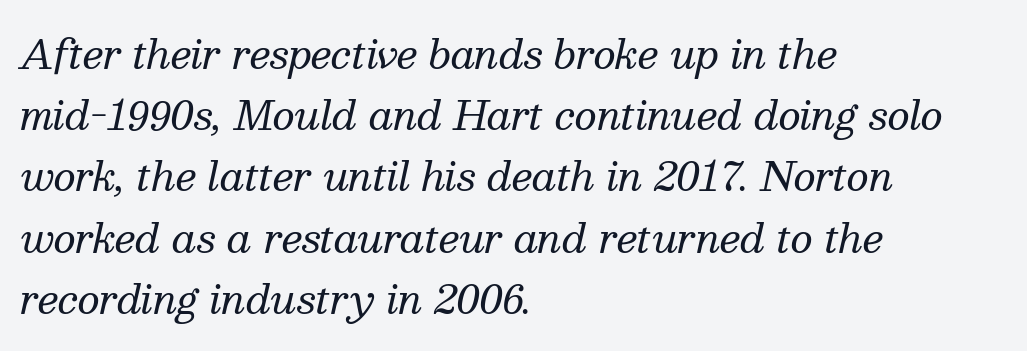
{"serif": "yes", "italic": "yes", "lean": "right", "slant_degrees": 13, "bold": "no", "weight": "regular", "width": "normal", "stroke_contrast": "medium", "x_height": "medium", "monospaced": "no", "underline": "no", "align": "left", "line_spacing": "normal", "line_spacing_ratio": 1.57, "letter_spacing": "normal", "letter_spacing_em": 0.0, "glyph_px": 39}
